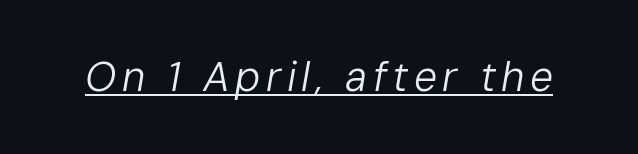
The image shows 41 px regular-weight type, italic (leaning right); set underlined; low stroke contrast and a medium x-height.
